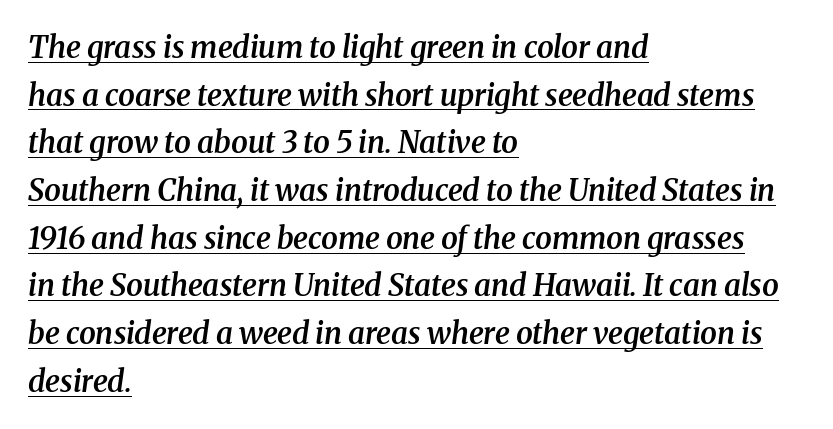
Q: Is the text bold? A: Semi-bold.
Q: Is the text italic (slanted)? A: Yes, it leans right by about 8 degrees.
Q: Is the typeface a serif or a sans-serif typeface? A: Serif.
Q: Is the text underlined? A: Yes.
Q: How is the paragraph aligned? A: Left-aligned.
Q: Is the spacing between letters normal or unusually wide? A: Normal.
Q: Is the spacing between lines tight, normal or loose? A: Normal.
Q: Width (condensed, normal, or wide)? A: Normal.
Q: Stroke contrast? A: Medium.
Q: x-height? A: Medium.
Q: Monospaced? A: No.
